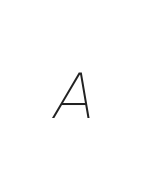
{"italic": "yes", "lean": "right", "slant_degrees": 12, "bold": "no", "weight": "thin", "width": "normal", "stroke_contrast": "low", "x_height": "medium", "monospaced": "no", "underline": "no", "letter_spacing": "normal", "letter_spacing_em": 0.0, "glyph_px": 63}
